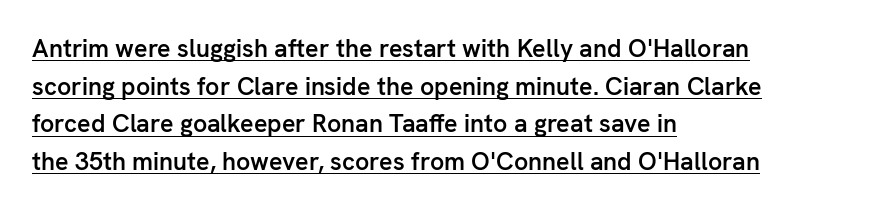
{"italic": "no", "bold": "semi", "underline": "yes", "align": "left", "line_spacing": "normal", "line_spacing_ratio": 1.51, "letter_spacing": "normal", "letter_spacing_em": 0.0, "glyph_px": 25}
